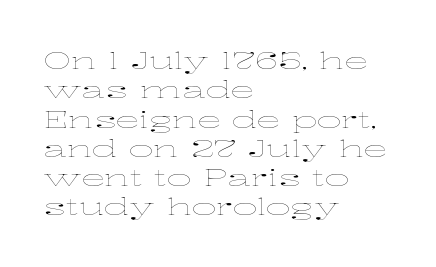
The image shows 24 px text type, upright; set left-aligned, line spacing 1.22x, normal letter spacing, not underlined.
